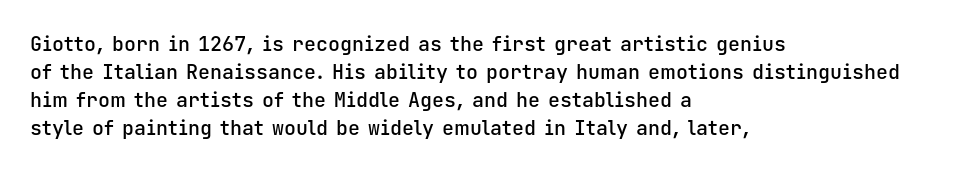
The image shows 20 px text type, upright; set left-aligned, normal line spacing (1.4x), normal letter spacing, not underlined.
